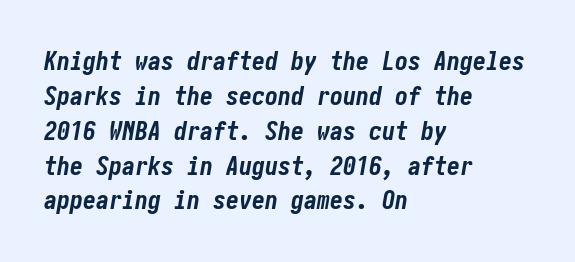
Q: Is the text bold? A: Yes.
Q: Is the text italic (slanted)? A: Yes, it leans right by about 10 degrees.
Q: Is the text underlined? A: No.
Q: How is the paragraph aligned? A: Left-aligned.
Q: Is the spacing between letters normal or unusually wide? A: Normal.
Q: Is the spacing between lines tight, normal or loose? A: Normal.
